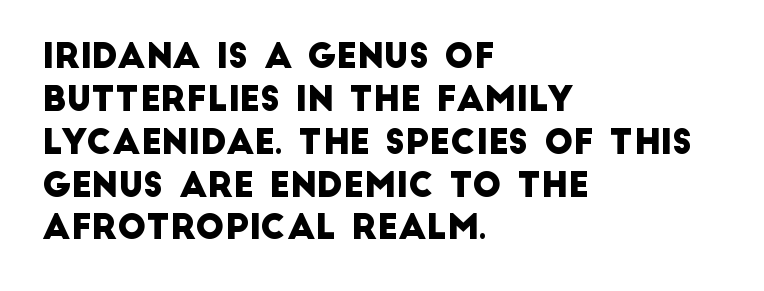
Caption: standard tracking, unaltered. Quick note: underline off. The letters advance in unequal steps, a hallmark of proportional type. Compared with a centered layout, this one pins lines to the left instead. Nothing sits at the stroke ends, so this counts as sans-serif.
